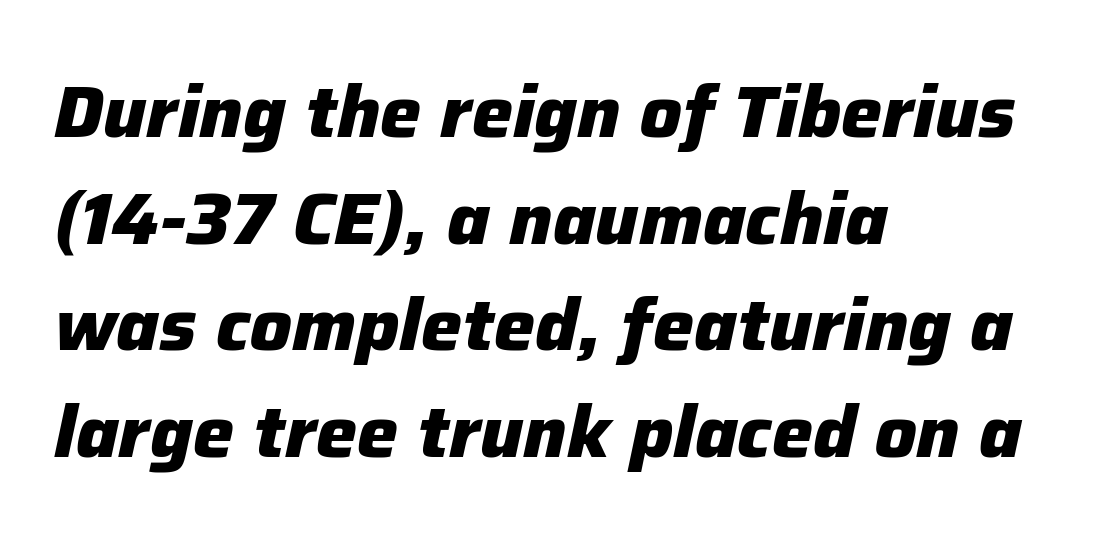
Q: Is the text bold? A: Yes.
Q: Is the text italic (slanted)? A: Yes, it leans right by about 12 degrees.
Q: Is the text underlined? A: No.
Q: How is the paragraph aligned? A: Left-aligned.
Q: Is the spacing between letters normal or unusually wide? A: Normal.
Q: Is the spacing between lines tight, normal or loose? A: Normal.
Q: Width (condensed, normal, or wide)? A: Normal.
Q: Stroke contrast? A: Low.
Q: x-height? A: Medium.
Q: Monospaced? A: No.
